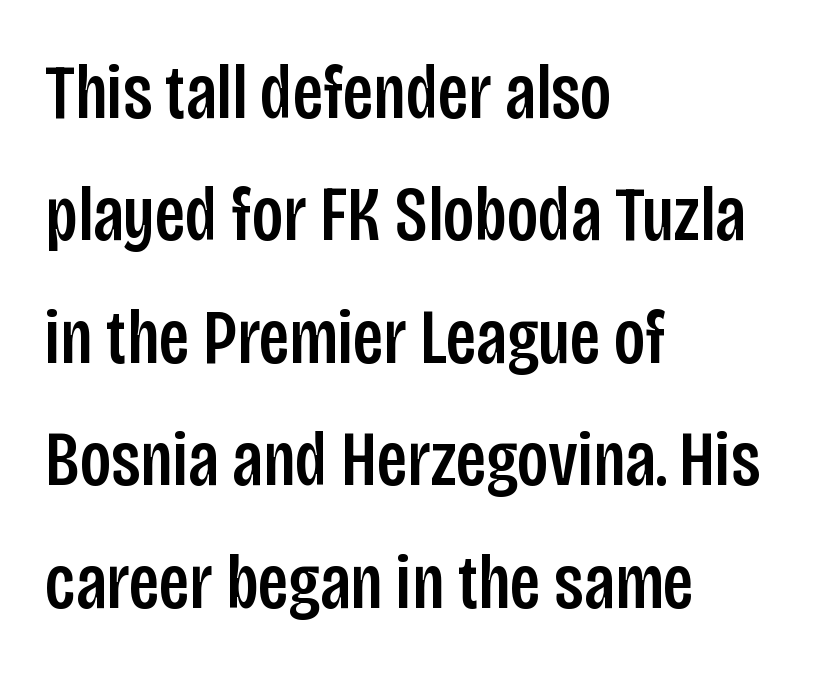
{"serif": "no", "italic": "no", "width": "condensed", "stroke_contrast": "low", "x_height": "large", "monospaced": "no", "underline": "no", "align": "left", "line_spacing": "normal", "line_spacing_ratio": 1.57, "letter_spacing": "normal", "letter_spacing_em": 0.0, "glyph_px": 78}
